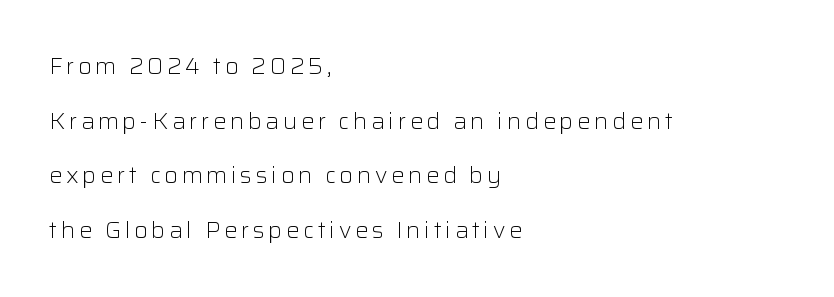
Q: Is the text bold? A: No.
Q: Is the text italic (slanted)? A: No, it is upright.
Q: Is the text underlined? A: No.
Q: How is the paragraph aligned? A: Left-aligned.
Q: Is the spacing between lines tight, normal or loose? A: Loose.
